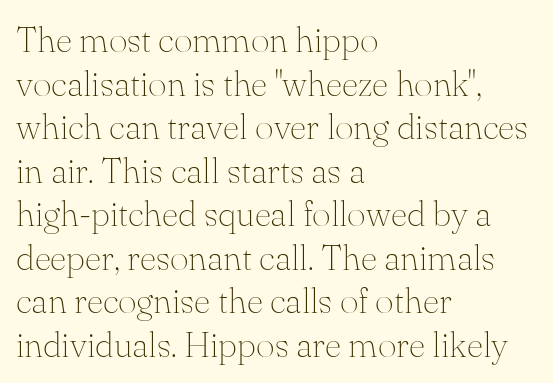
Every row of glyphs begins at an identical x-position on the left. In terms of letterform style, serifs are clearly present. No word sits above an underline. The cut favours lightness, reaching ordinary text weight at its darkest. The horizontal fit of the characters is conventional and even. Upright lettering throughout.
